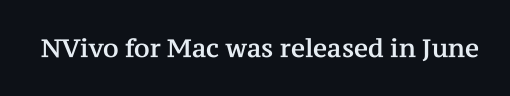
The image shows 25 px text type, upright; set normal letter spacing, not underlined.
